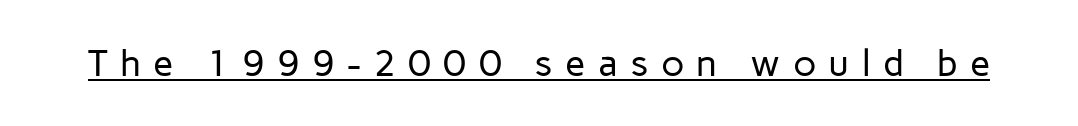
{"serif": "no", "italic": "no", "bold": "no", "weight": "regular", "width": "normal", "stroke_contrast": "low", "x_height": "medium", "monospaced": "no", "underline": "yes", "letter_spacing": "wide", "letter_spacing_em": 0.33, "glyph_px": 37}
